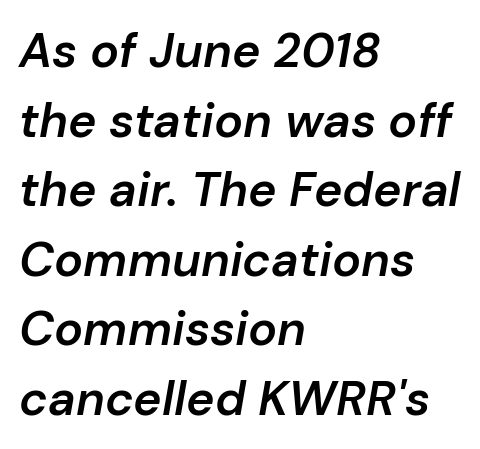
The setting favours the left margin, as ordinary paragraphs usually do. Leading matches the norm, producing a regular column. The letterforms sit shoulder to shoulder at normal distance. The face used here is proportionally spaced, like ordinary book or web type.
